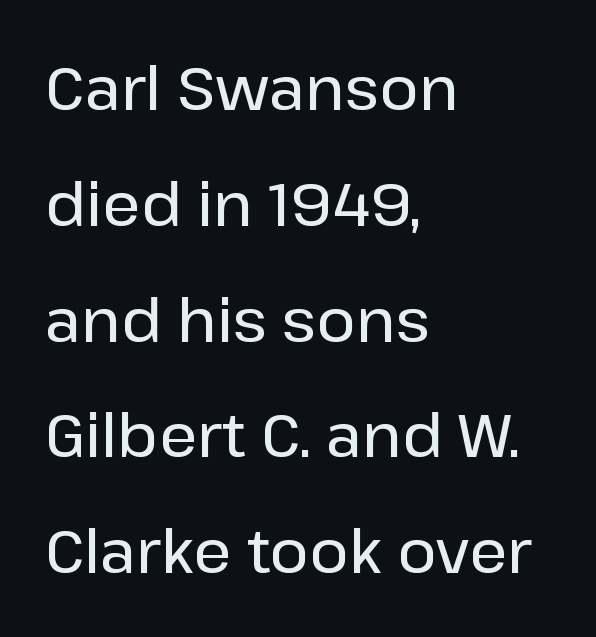
{"serif": "no", "italic": "no", "width": "normal", "stroke_contrast": "low", "x_height": "medium", "monospaced": "no", "underline": "no", "align": "left", "line_spacing": "loose", "line_spacing_ratio": 1.93, "letter_spacing": "normal", "letter_spacing_em": 0.0, "glyph_px": 60}
